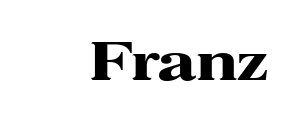
{"serif": "yes", "italic": "no", "bold": "yes", "weight": "heavy", "width": "wide", "stroke_contrast": "high", "x_height": "medium", "monospaced": "no", "underline": "no", "letter_spacing": "normal", "letter_spacing_em": 0.0, "glyph_px": 52}
